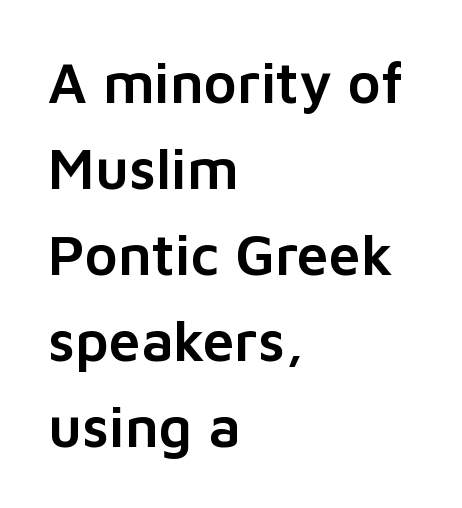
The image shows 57 px sans-serif type, upright; set left-aligned, normal line spacing (1.51x), normal letter spacing, not underlined; low stroke contrast and a medium x-height.
